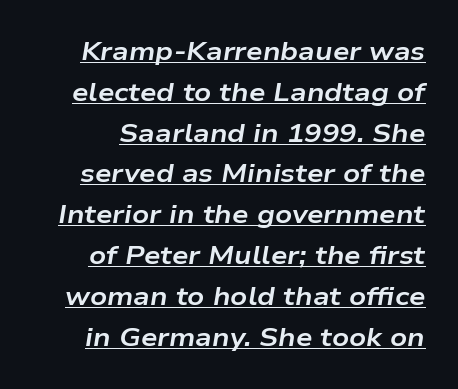
The image shows 26 px bold type, italic (leaning right); set normal line spacing (1.57x), normal letter spacing, underlined.
